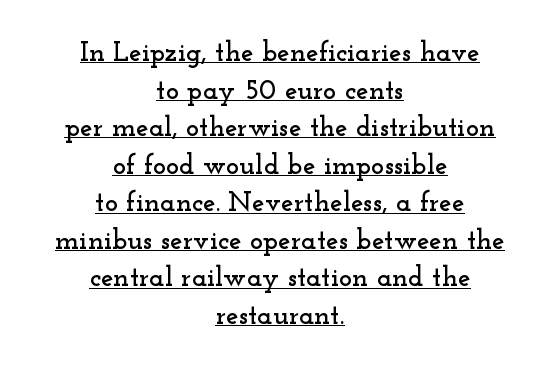
Casual observation: everything's sitting right in the middle. These lines were composed using upright roman letters. This rendering features underlined lettering. Observe the ordinary spacing: letters are neighbours, not strangers. Successive baselines arrive at the customary interval. Little horizontal feet cap the strokes, marking this as serif type.
